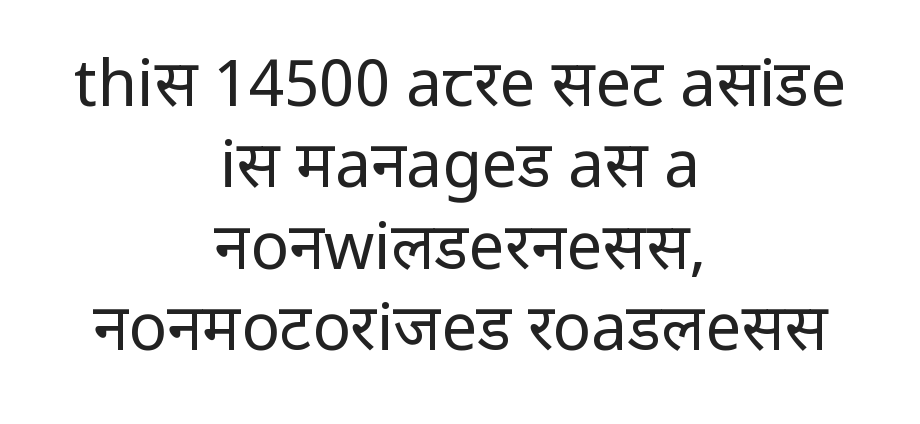
{"serif": "no", "italic": "no", "bold": "no", "weight": "regular", "width": "condensed", "stroke_contrast": "low", "underline": "no", "align": "center", "line_spacing": "normal", "line_spacing_ratio": 1.27, "letter_spacing": "normal", "letter_spacing_em": 0.0, "glyph_px": 64}
